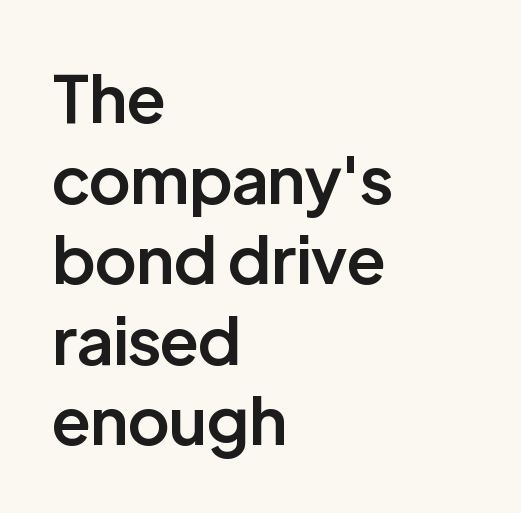
The image shows 66 px semibold sans-serif type, upright; set left-aligned, line spacing 1.22x, normal letter spacing, not underlined; low stroke contrast and a medium x-height.
